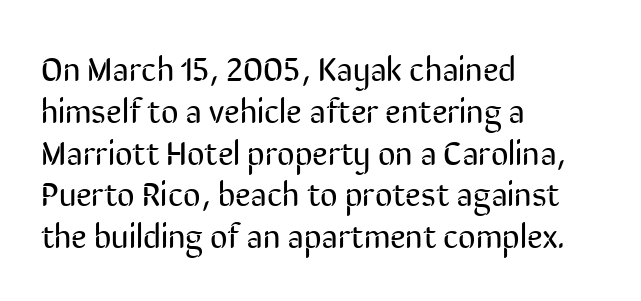
{"serif": "no", "italic": "no", "bold": "no", "weight": "regular", "width": "condensed", "stroke_contrast": "low", "x_height": "medium", "monospaced": "no", "underline": "no", "align": "left", "line_spacing_ratio": 1.23, "letter_spacing": "normal", "letter_spacing_em": 0.0, "glyph_px": 34}
